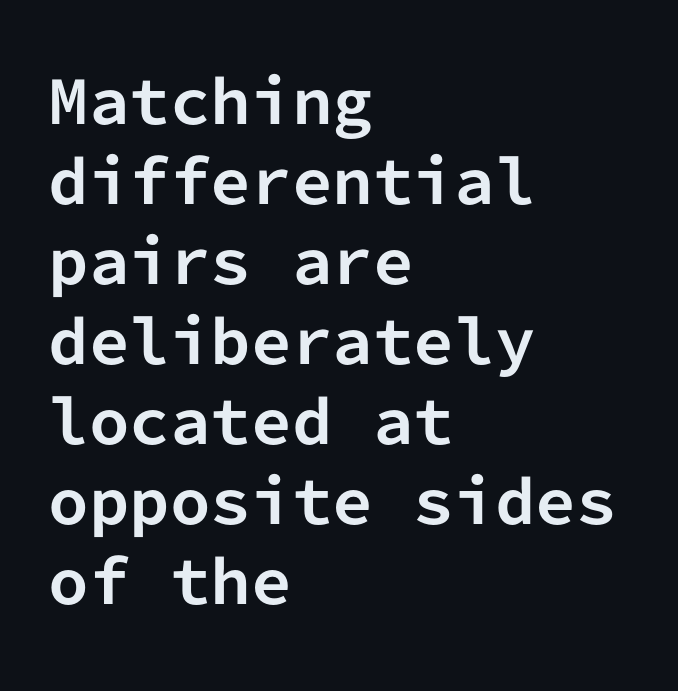
Q: Is the text bold? A: Yes.
Q: Is the text italic (slanted)? A: No, it is upright.
Q: Is the typeface a serif or a sans-serif typeface? A: Sans-serif.
Q: Is the text underlined? A: No.
Q: How is the paragraph aligned? A: Left-aligned.
Q: Is the spacing between letters normal or unusually wide? A: Normal.
Q: Is the spacing between lines tight, normal or loose? A: Normal.
Q: Width (condensed, normal, or wide)? A: Normal.
Q: Stroke contrast? A: Low.
Q: x-height? A: Medium.
Q: Monospaced? A: Yes.
